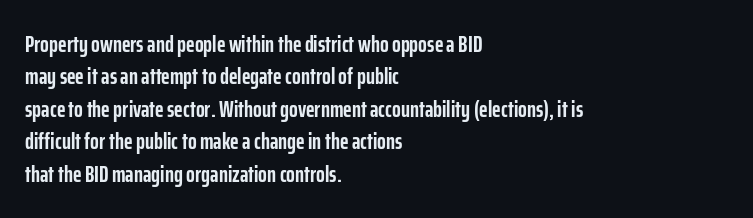
Q: Is the text bold? A: Yes.
Q: Is the text italic (slanted)? A: No, it is upright.
Q: Is the text underlined? A: No.
Q: How is the paragraph aligned? A: Left-aligned.
Q: Is the spacing between letters normal or unusually wide? A: Normal.
Q: Is the spacing between lines tight, normal or loose? A: Normal.
